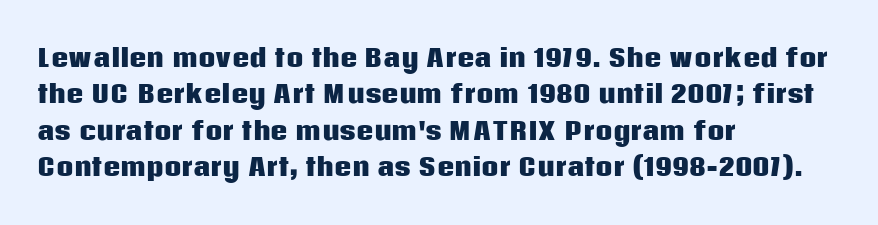
The designer left line spacing at the default. The horizontal fit of the characters is conventional and even. The specimen reads as upright at a glance. The passage shown is not underscored anywhere. The letters are bold, with thick, heavy strokes.
